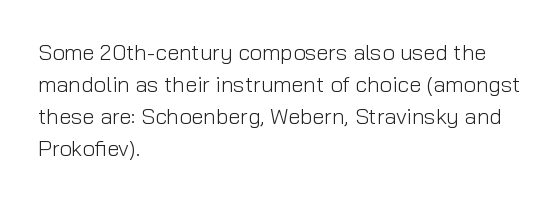
Q: Is the text bold? A: No.
Q: Is the text italic (slanted)? A: No, it is upright.
Q: Is the text underlined? A: No.
Q: How is the paragraph aligned? A: Left-aligned.
Q: Is the spacing between letters normal or unusually wide? A: Normal.
Q: Is the spacing between lines tight, normal or loose? A: Normal.
